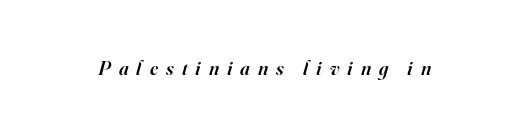
The image shows 20 px text type, italic (leaning right); set unusually wide letter spacing (+0.4 em), not underlined.
